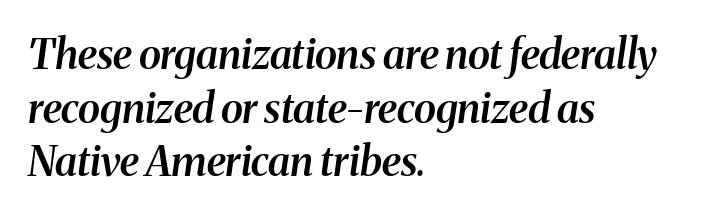
Typesetter's note: demi weight, one step under bold. The specimen omits any rule beneath the text block's lines. All the whitespace from short lines collects on the right. These lines keep a tight, regular rhythm from letter to letter. When letters slant like this, we call the style italic. This is serif lettering, the kind often seen in printed books.
